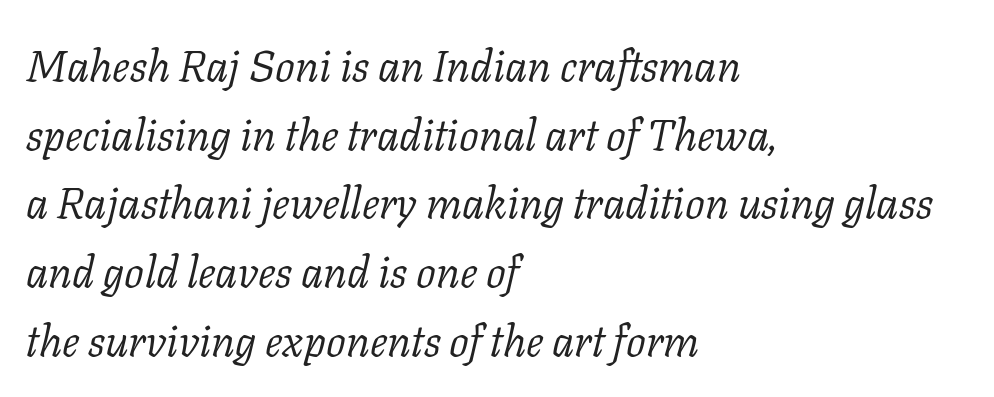
The image shows 44 px light serif type, italic (leaning right); set left-aligned, normal line spacing (1.56x), normal letter spacing, not underlined; low stroke contrast and a medium x-height.
